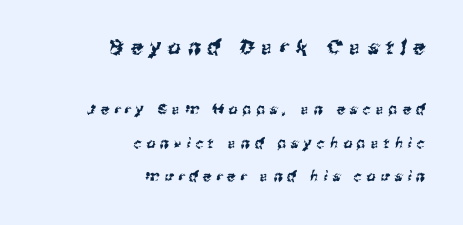
The rendering inserts visible extra space after every character. If you squint, the top block still reads clearly — it's the larger of the two. Notice how the passage keeps a crisp vertical edge on the right only. Descender tails drop into unmarked territory.
